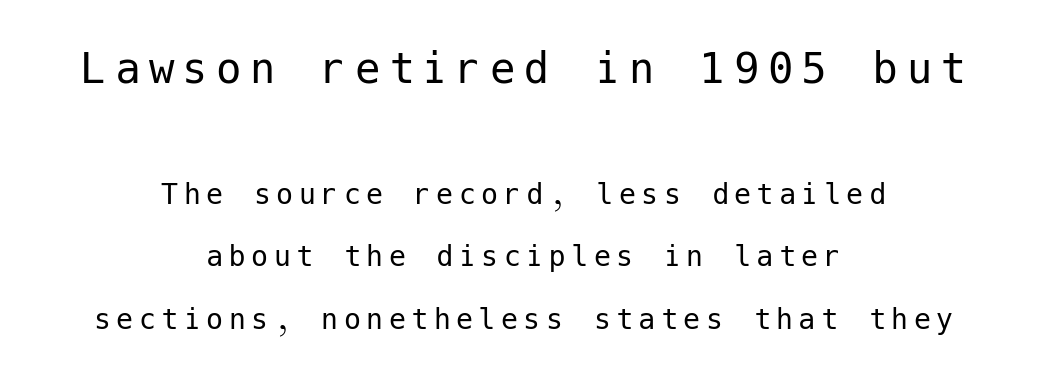
The image shows 51 px regular-weight sans-serif type, upright; set centered, line spacing 1.83x, not underlined; the first (top) block is 1.5x larger; low stroke contrast and a medium x-height.
